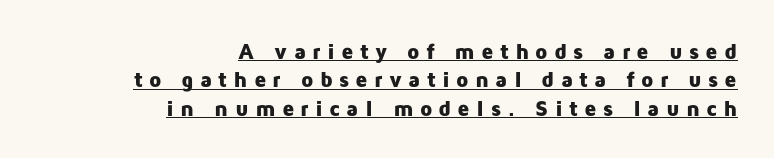
The image shows 22 px bold type, upright; set right-aligned, normal line spacing (1.29x), unusually wide letter spacing (+0.28 em), underlined.
